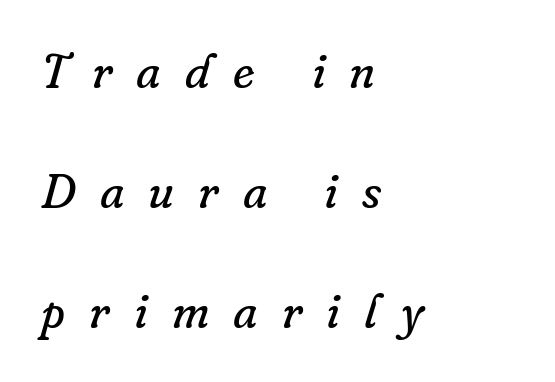
The words here are not underlined. Does the copy run flush right? No — it runs flush left. A serif font was chosen for this passage. The rendering inserts visible extra space after every character. Style check: oblique.
